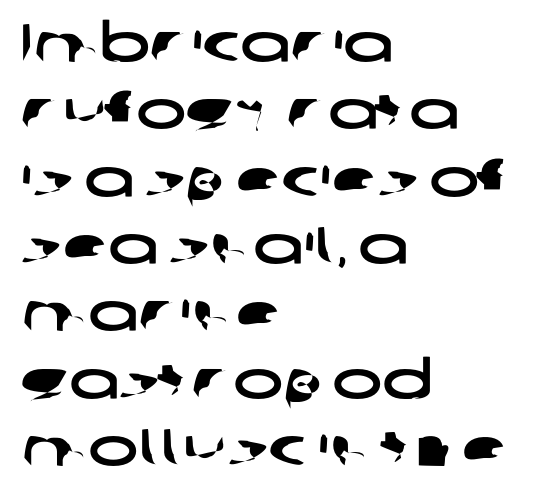
{"serif": "no", "width": "wide", "stroke_contrast": "low", "x_height": "medium", "monospaced": "no", "underline": "no", "align": "left", "line_spacing": "normal", "line_spacing_ratio": 1.27, "letter_spacing": "normal", "letter_spacing_em": 0.0, "glyph_px": 53}
